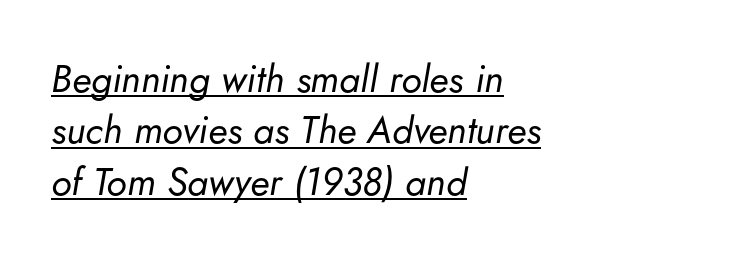
Like a heading marked for emphasis, these lines bear an underscore. Layout note: lines flush left. A typesetter would call this proportional, since set widths differ per character. The gaps between neighbouring characters are ordinary and unremarkable. The face used here has a pronounced slope to its letters.
